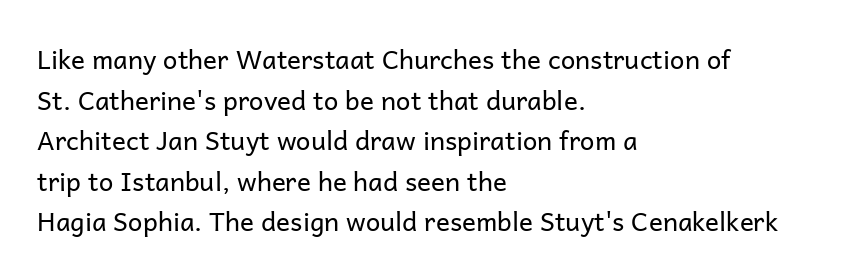
The zone under the glyphs is completely vacant. Letters have the restrained weight of plain body copy at most. Line beginnings align vertically; line endings do not. The gaps between neighbouring characters are ordinary and unremarkable.
